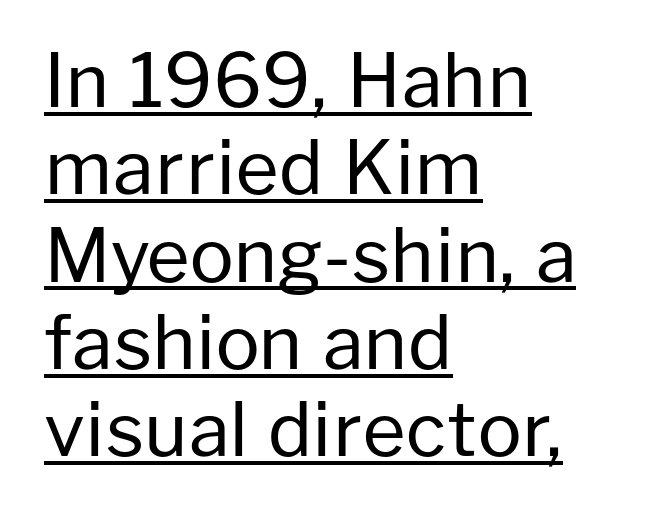
The image shows 74 px regular-weight sans-serif type, upright; set left-aligned, line spacing 1.18x, normal letter spacing, underlined; low stroke contrast and a medium x-height.
